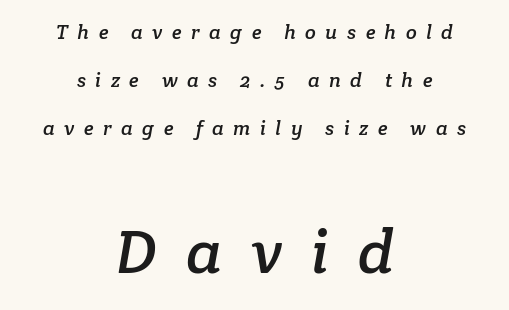
The image shows 61 px serif type; set centered, loose line spacing (2.4x), unusually wide letter spacing (+0.47 em), not underlined; the second (bottom) block is 3.05x larger; low stroke contrast and a medium x-height.
